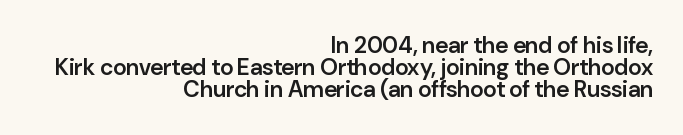
The image shows 23 px text type, upright; set right-aligned, tight line spacing (0.95x), normal letter spacing, not underlined.
